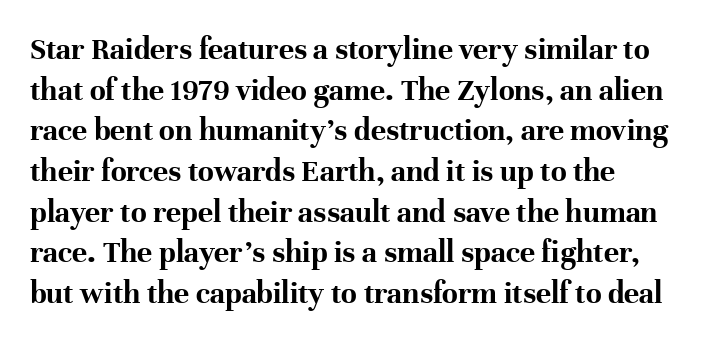
{"serif": "yes", "italic": "no", "bold": "yes", "weight": "bold", "width": "normal", "stroke_contrast": "high", "x_height": "medium", "monospaced": "no", "underline": "no", "align": "left", "line_spacing": "normal", "line_spacing_ratio": 1.27, "letter_spacing": "normal", "letter_spacing_em": 0.0, "glyph_px": 32}
